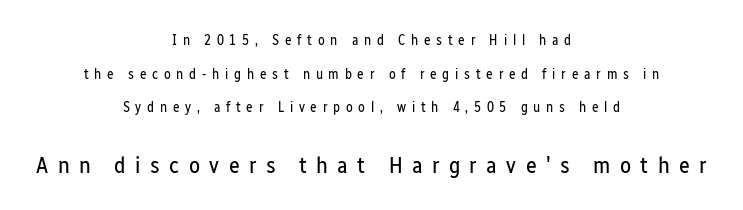
The image shows 23 px text type, upright; set centered, loose line spacing (2.41x), unusually wide letter spacing (+0.41 em), not underlined; the second (bottom) block is 1.64x larger.
